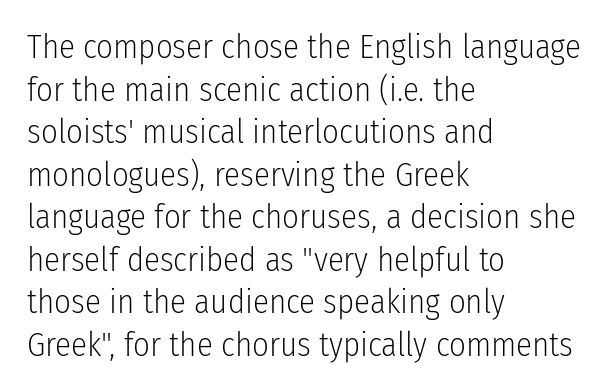
The image shows 33 px light, condensed sans-serif type, upright; set left-aligned, normal line spacing (1.29x), normal letter spacing, not underlined; low stroke contrast and a medium x-height.
